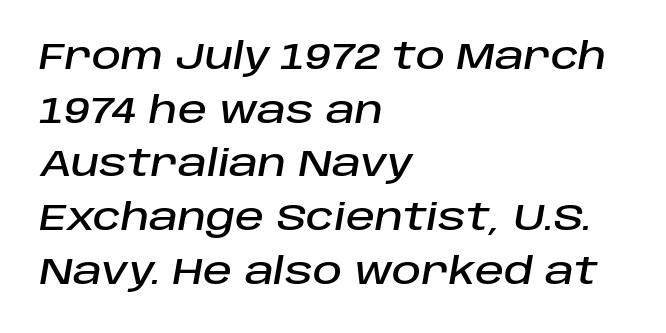
The image shows 36 px text type, italic (leaning right); set left-aligned, normal line spacing (1.49x), normal letter spacing, not underlined; low stroke contrast and a large x-height.
